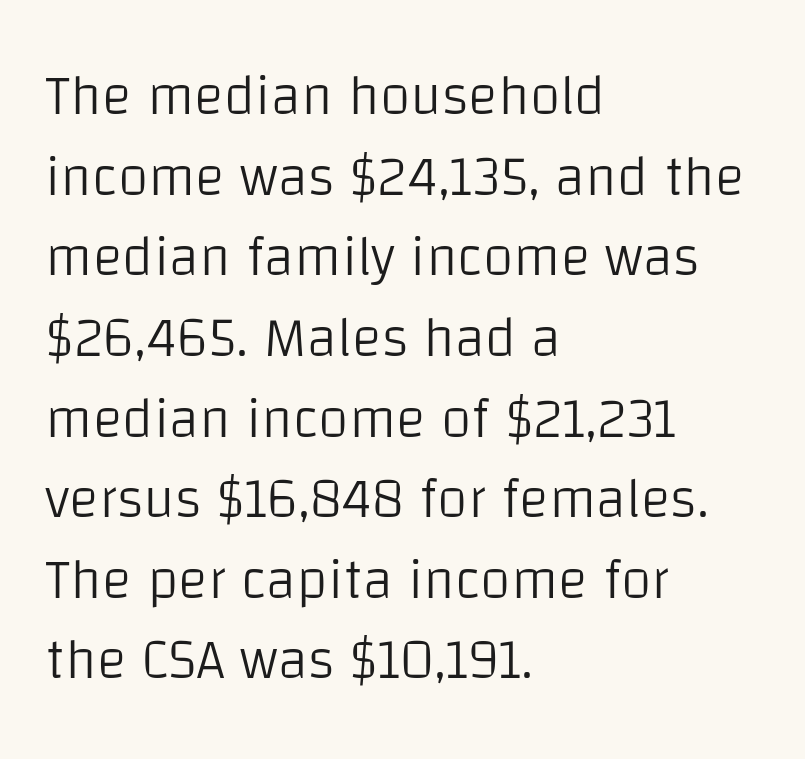
{"serif": "no", "italic": "no", "bold": "no", "weight": "light", "width": "normal", "stroke_contrast": "low", "x_height": "large", "monospaced": "no", "underline": "no", "align": "left", "line_spacing": "normal", "line_spacing_ratio": 1.44, "letter_spacing": "normal", "letter_spacing_em": 0.0, "glyph_px": 56}
